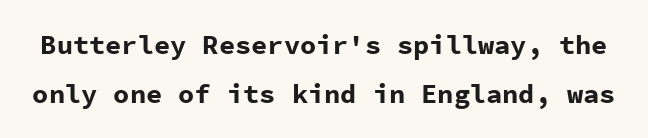
{"italic": "no", "bold": "yes", "underline": "no", "line_spacing_ratio": 1.81, "letter_spacing": "normal", "letter_spacing_em": 0.0, "glyph_px": 27}
